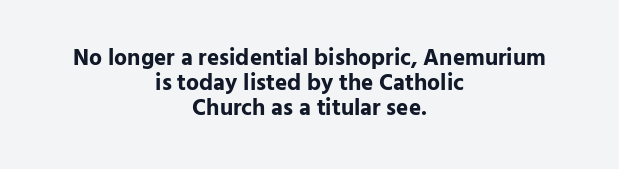
Between one letter and the next there's only the usual sliver of space. On the weight axis this lands at bold, roughly 700. Descenders are the only things crossing below the line. Style check: upright. What's the leading like? Squeezed, with rows nearly overlapping. The paragraph has two soft edges and a firm central axis.
